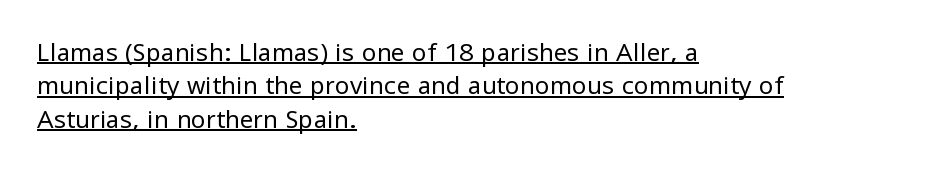
{"italic": "no", "bold": "no", "underline": "yes", "align": "left", "line_spacing": "normal", "line_spacing_ratio": 1.39, "letter_spacing": "normal", "letter_spacing_em": 0.0, "glyph_px": 24}
